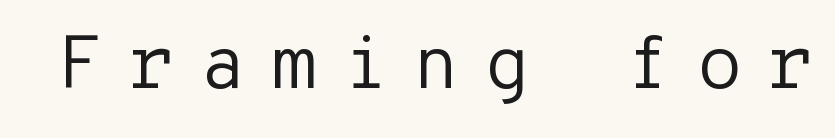
{"serif": "no", "italic": "no", "bold": "no", "weight": "regular", "width": "normal", "stroke_contrast": "low", "x_height": "medium", "monospaced": "yes", "underline": "no", "letter_spacing": "wide", "letter_spacing_em": 0.33, "glyph_px": 75}
